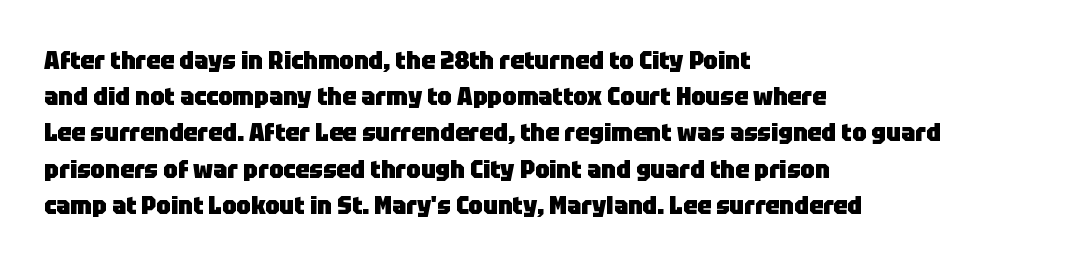
The image shows 25 px bold type, upright; set left-aligned, normal line spacing (1.45x), normal letter spacing, not underlined.
